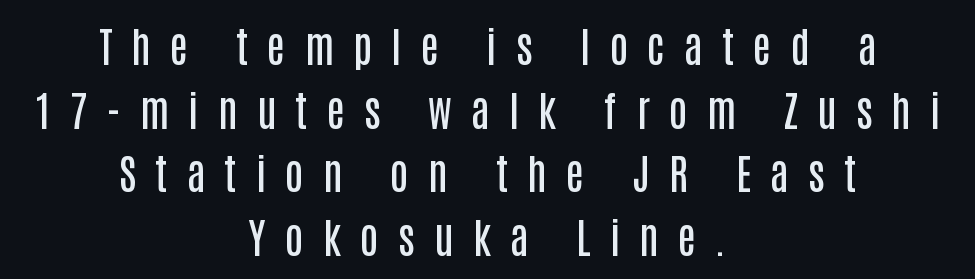
{"serif": "no", "italic": "no", "bold": "semi", "weight": "semibold", "width": "condensed", "stroke_contrast": "low", "x_height": "large", "monospaced": "no", "underline": "no", "align": "center", "line_spacing": "normal", "line_spacing_ratio": 1.55, "letter_spacing": "wide", "letter_spacing_em": 0.47, "glyph_px": 41}
